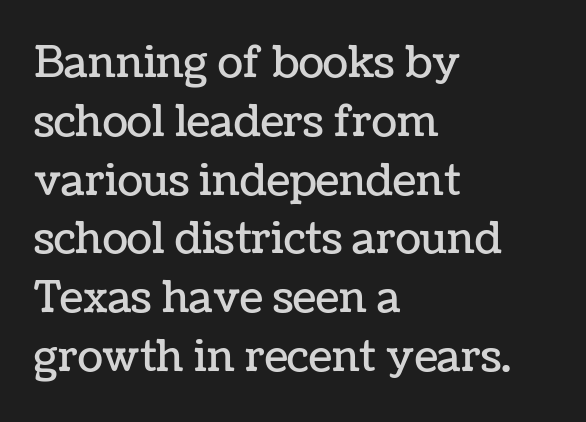
Q: Is the text italic (slanted)? A: No, it is upright.
Q: Is the text underlined? A: No.
Q: How is the paragraph aligned? A: Left-aligned.
Q: Is the spacing between letters normal or unusually wide? A: Normal.
Q: Is the spacing between lines tight, normal or loose? A: Normal.
Q: Width (condensed, normal, or wide)? A: Normal.
Q: Stroke contrast? A: Low.
Q: x-height? A: Medium.
Q: Monospaced? A: No.
